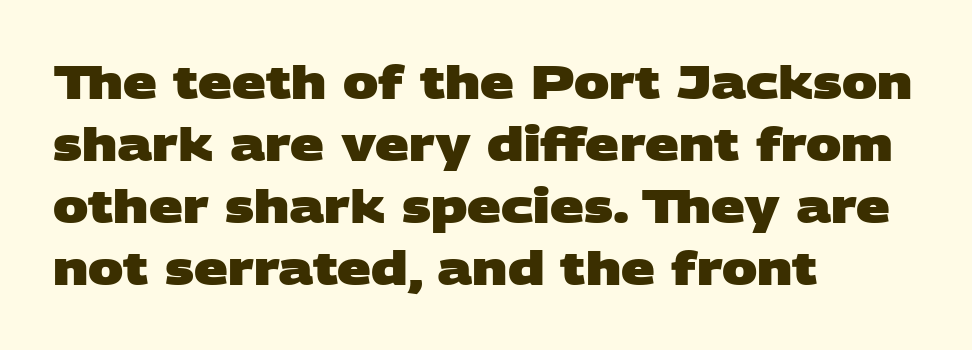
{"serif": "no", "bold": "yes", "weight": "heavy", "width": "wide", "stroke_contrast": "low", "x_height": "large", "monospaced": "no", "underline": "no", "align": "left", "line_spacing": "normal", "line_spacing_ratio": 1.32, "letter_spacing": "normal", "letter_spacing_em": 0.0, "glyph_px": 47}
